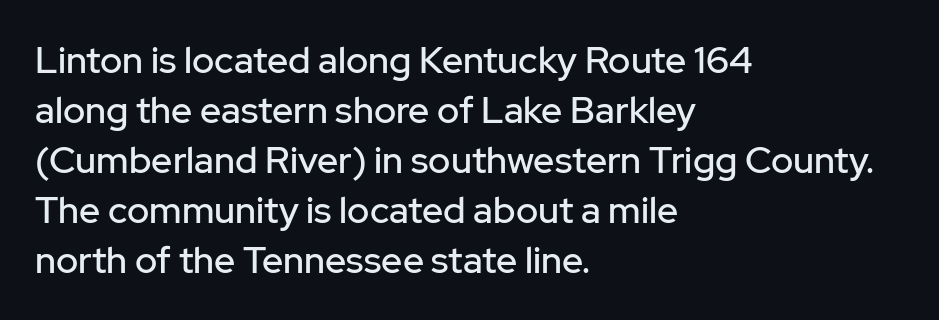
The image shows 37 px sans-serif type, upright; set left-aligned, normal line spacing (1.35x), normal letter spacing, not underlined; low stroke contrast and a medium x-height.
